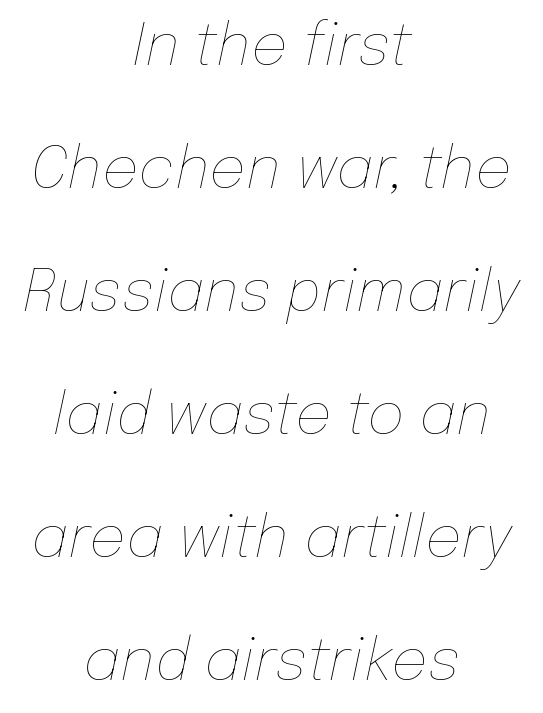
Q: Is the text bold? A: No.
Q: Is the text italic (slanted)? A: Yes, it leans right by about 12 degrees.
Q: Is the text underlined? A: No.
Q: How is the paragraph aligned? A: Centered.
Q: Is the spacing between letters normal or unusually wide? A: Normal.
Q: Is the spacing between lines tight, normal or loose? A: Loose.
Q: Width (condensed, normal, or wide)? A: Normal.
Q: Stroke contrast? A: Low.
Q: x-height? A: Medium.
Q: Monospaced? A: No.
